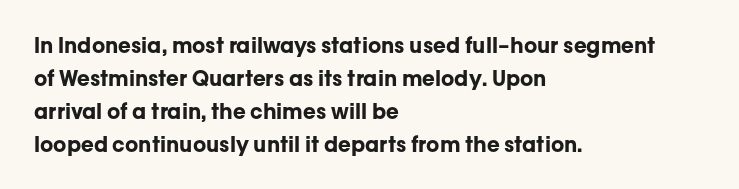
The image shows 21 px bold type, upright; set left-aligned, normal line spacing (1.57x), normal letter spacing, not underlined.
